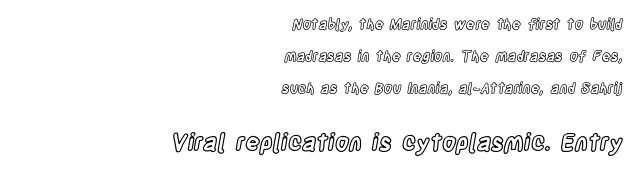
The image shows 23 px text type; set right-aligned, loose line spacing (2.28x), normal letter spacing, not underlined; the second (bottom) block is 1.64x larger.
